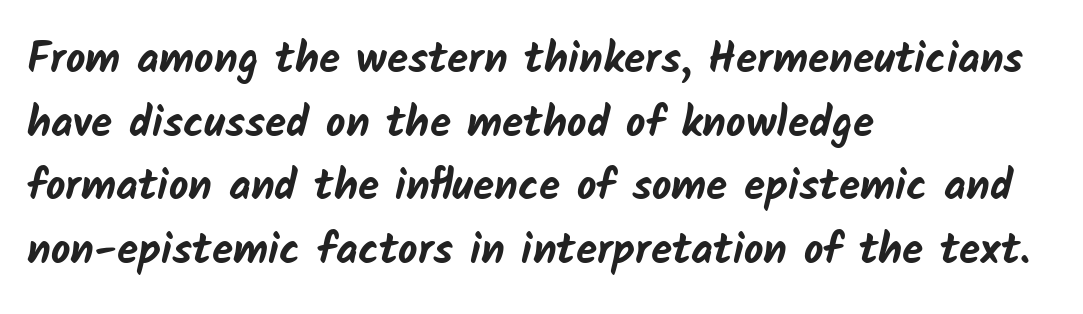
{"serif": "no", "bold": "yes", "weight": "bold", "width": "normal", "stroke_contrast": "low", "x_height": "medium", "monospaced": "no", "underline": "no", "align": "left", "line_spacing": "normal", "line_spacing_ratio": 1.48, "letter_spacing": "normal", "letter_spacing_em": 0.0, "glyph_px": 43}
